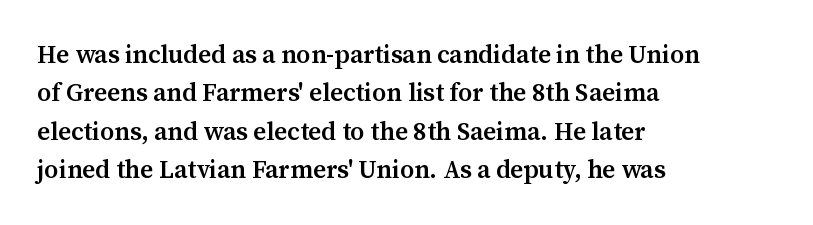
Has an underline been added? It has not. A typesetter would mark this as roman, not italic. The passage shown has conventional tracking throughout. The rows are spaced the way most documents space them. Each line starts at the same left margin while the right side varies. The font is running at a semibold setting, under full bold.
